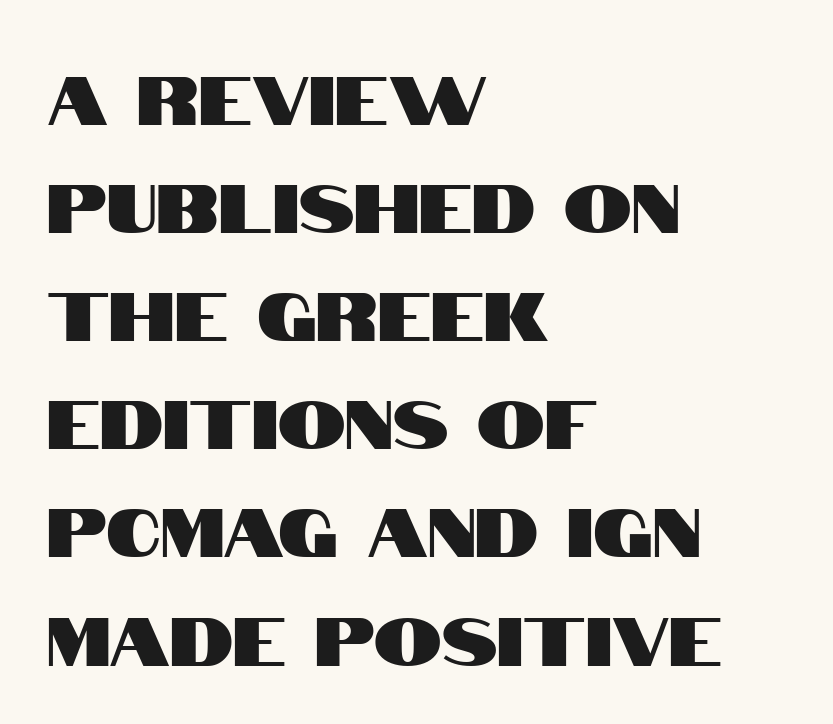
Each letter keeps its own natural width here, so spacing adapts to shape. No extra tracking has been applied to these lines. The rendering shows plain stroke endings on the letterforms — a sans-serif design. Upright lettering throughout. Is the block centered? No — it sits flush against the left margin.
